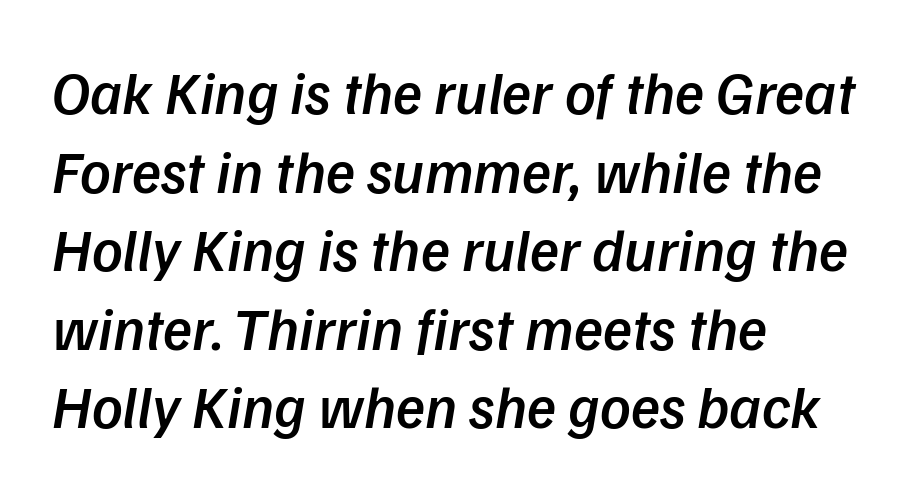
Q: Is the text bold? A: Semi-bold.
Q: Is the typeface a serif or a sans-serif typeface? A: Sans-serif.
Q: Is the text underlined? A: No.
Q: How is the paragraph aligned? A: Left-aligned.
Q: Is the spacing between letters normal or unusually wide? A: Normal.
Q: Is the spacing between lines tight, normal or loose? A: Normal.
Q: Width (condensed, normal, or wide)? A: Normal.
Q: Stroke contrast? A: Low.
Q: x-height? A: Medium.
Q: Monospaced? A: No.
